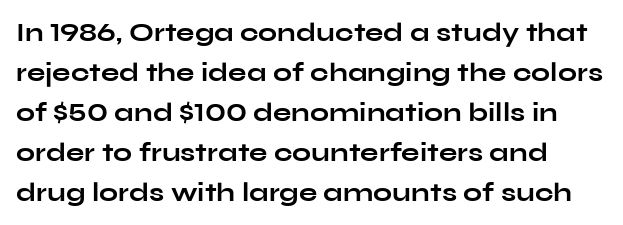
A student would call this left alignment; a typographer would say flush left, rag right. Lines of text with bare space underneath. Does the weight exceed regular? Yes, all the way to bold. Posture: vertical. The rows are spaced the way most documents space them. In terms of letterspacing, this is plain default setting.
